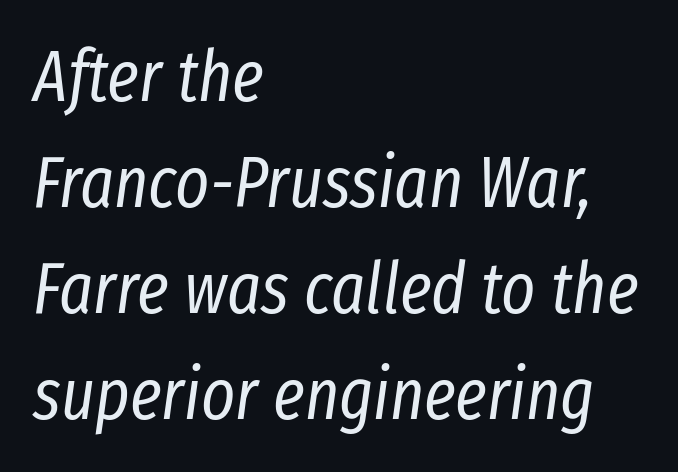
{"italic": "yes", "lean": "right", "slant_degrees": 8, "bold": "no", "weight": "regular", "width": "condensed", "stroke_contrast": "low", "x_height": "medium", "monospaced": "no", "underline": "no", "align": "left", "line_spacing": "normal", "line_spacing_ratio": 1.47, "letter_spacing": "normal", "letter_spacing_em": 0.0, "glyph_px": 72}
